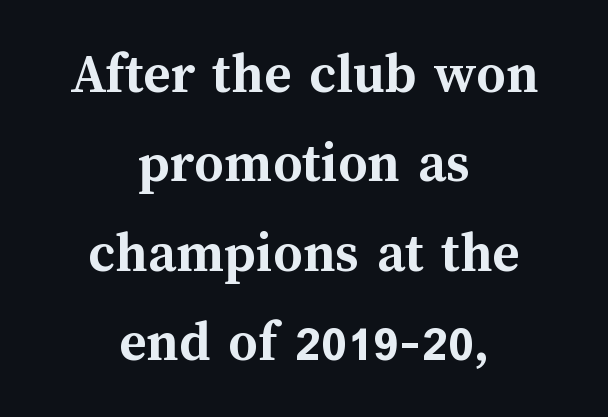
Q: Is the text bold? A: Yes.
Q: Is the text italic (slanted)? A: No, it is upright.
Q: Is the text underlined? A: No.
Q: How is the paragraph aligned? A: Centered.
Q: Is the spacing between letters normal or unusually wide? A: Normal.
Q: Is the spacing between lines tight, normal or loose? A: Normal.
Q: Width (condensed, normal, or wide)? A: Normal.
Q: Stroke contrast? A: Medium.
Q: x-height? A: Medium.
Q: Monospaced? A: No.
